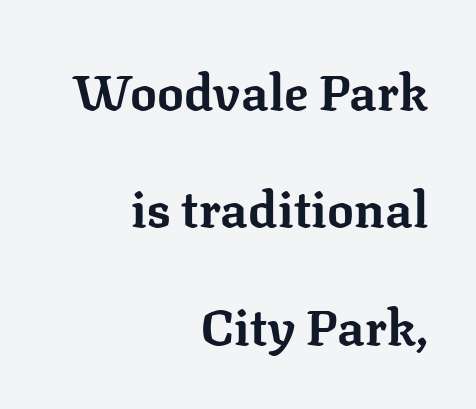
{"serif": "yes", "italic": "no", "bold": "yes", "weight": "bold", "width": "normal", "stroke_contrast": "low", "x_height": "medium", "monospaced": "no", "underline": "no", "align": "right", "line_spacing": "loose", "line_spacing_ratio": 2.35, "letter_spacing": "normal", "letter_spacing_em": 0.0, "glyph_px": 50}
